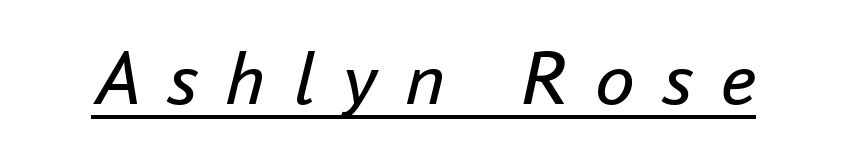
Here the designer chose a conventional face with non-uniform glyph widths. Compared with undecorated copy, this sample adds a rule below the words. Loose tracking; the words dissolve into strings of separated letters. Ink coverage per letter is moderate at most. The typography opts for an oblique posture over an upright one.
